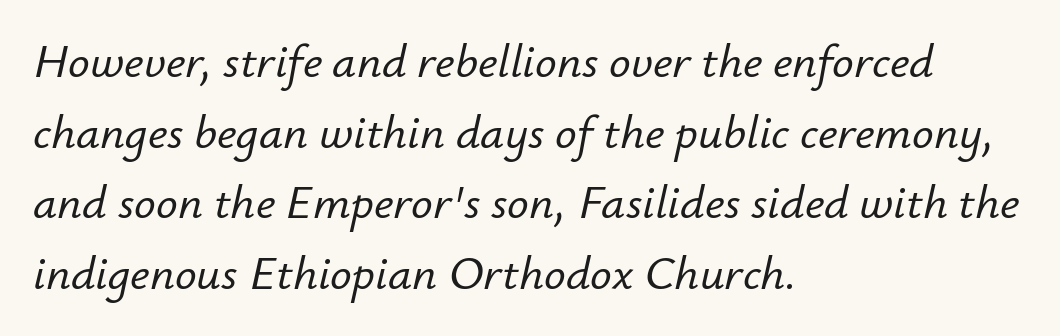
{"italic": "yes", "lean": "right", "slant_degrees": 12, "width": "normal", "stroke_contrast": "low", "x_height": "small", "monospaced": "no", "underline": "no", "align": "left", "line_spacing": "normal", "line_spacing_ratio": 1.47, "letter_spacing": "normal", "letter_spacing_em": 0.0, "glyph_px": 48}
